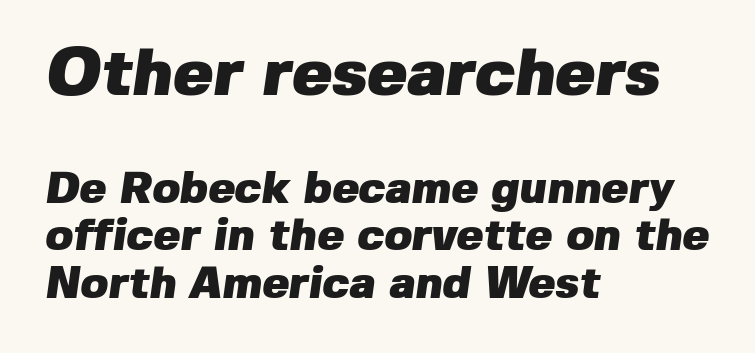
The image shows 67 px heavy sans-serif type; set left-aligned, tight line spacing (1.06x), normal letter spacing, not underlined; the first (top) block is 1.49x larger; low stroke contrast and a medium x-height.
